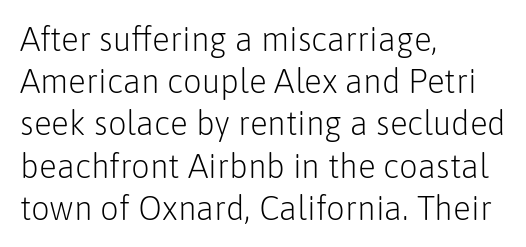
Q: Is the text bold? A: No.
Q: Is the text italic (slanted)? A: No, it is upright.
Q: Is the typeface a serif or a sans-serif typeface? A: Sans-serif.
Q: Is the text underlined? A: No.
Q: How is the paragraph aligned? A: Left-aligned.
Q: Is the spacing between letters normal or unusually wide? A: Normal.
Q: Is the spacing between lines tight, normal or loose? A: Normal.
Q: Width (condensed, normal, or wide)? A: Normal.
Q: Stroke contrast? A: Low.
Q: x-height? A: Medium.
Q: Monospaced? A: No.
